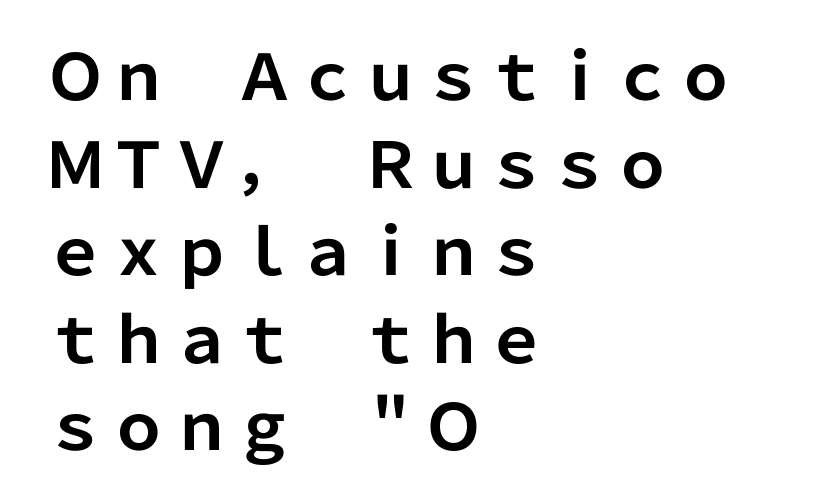
Q: Is the text bold? A: Yes.
Q: Is the text italic (slanted)? A: No, it is upright.
Q: Is the typeface a serif or a sans-serif typeface? A: Sans-serif.
Q: Is the text underlined? A: No.
Q: How is the paragraph aligned? A: Left-aligned.
Q: Is the spacing between letters normal or unusually wide? A: Normal.
Q: Is the spacing between lines tight, normal or loose? A: Normal.
Q: Width (condensed, normal, or wide)? A: Normal.
Q: Stroke contrast? A: Low.
Q: x-height? A: Medium.
Q: Monospaced? A: No.
